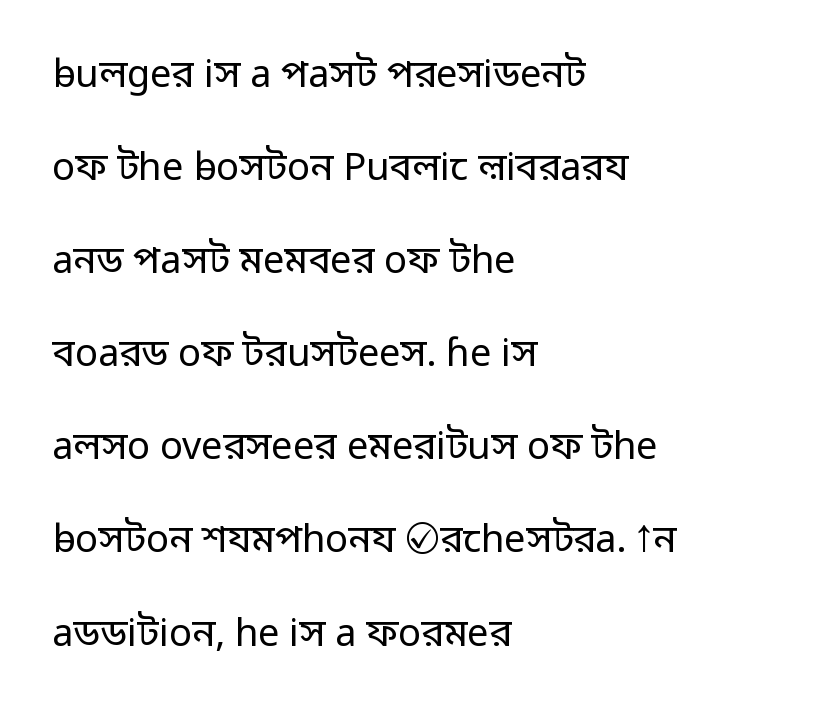
Q: Is the text bold? A: No.
Q: Is the text italic (slanted)? A: No, it is upright.
Q: Is the typeface a serif or a sans-serif typeface? A: Sans-serif.
Q: Is the text underlined? A: No.
Q: How is the paragraph aligned? A: Left-aligned.
Q: Is the spacing between letters normal or unusually wide? A: Normal.
Q: Is the spacing between lines tight, normal or loose? A: Loose.
Q: Width (condensed, normal, or wide)? A: Normal.
Q: Stroke contrast? A: Low.
Q: x-height? A: Medium.
Q: Monospaced? A: No.
